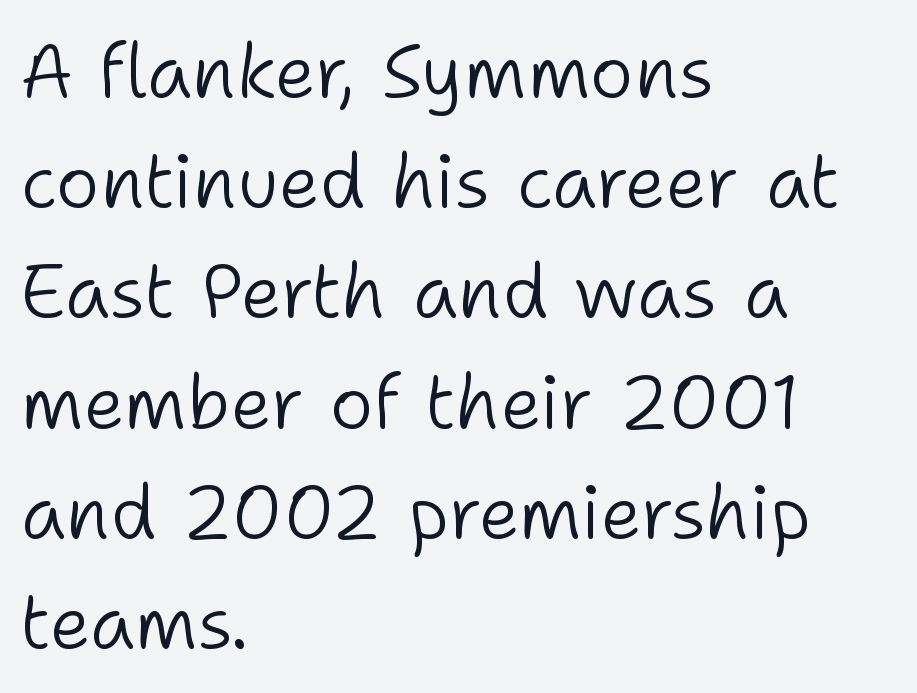
The image shows 75 px light sans-serif type, upright; set left-aligned, normal line spacing (1.47x), normal letter spacing, not underlined; low stroke contrast and a medium x-height.
